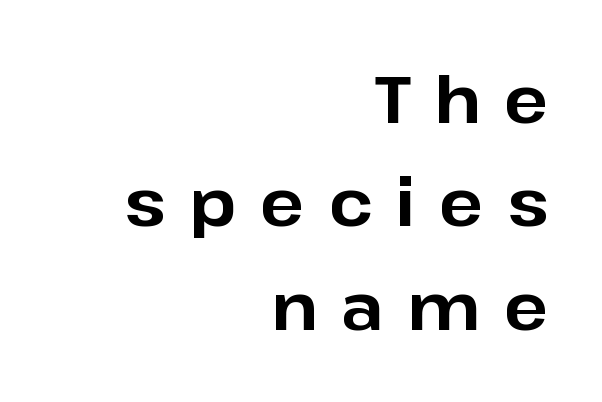
{"serif": "no", "italic": "no", "bold": "yes", "weight": "bold", "width": "normal", "stroke_contrast": "low", "x_height": "medium", "monospaced": "no", "underline": "no", "align": "right", "line_spacing": "normal", "line_spacing_ratio": 1.59, "letter_spacing": "wide", "letter_spacing_em": 0.36, "glyph_px": 65}
